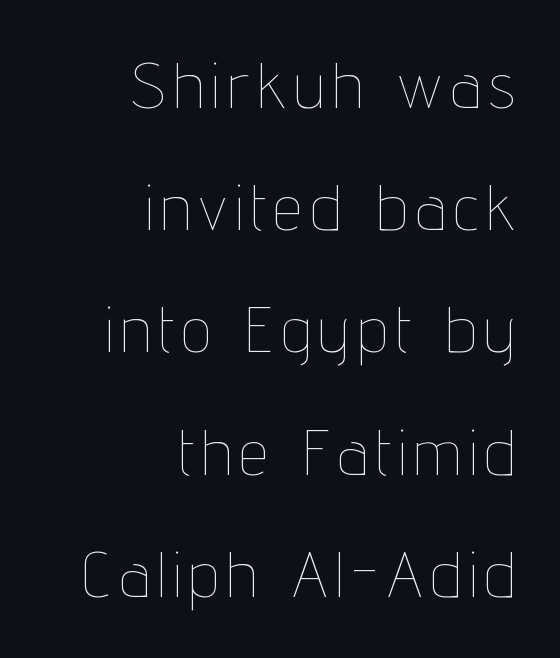
Q: Is the text bold? A: No.
Q: Is the text italic (slanted)? A: No, it is upright.
Q: Is the text underlined? A: No.
Q: How is the paragraph aligned? A: Right-aligned.
Q: Width (condensed, normal, or wide)? A: Condensed.
Q: Stroke contrast? A: Low.
Q: x-height? A: Medium.
Q: Monospaced? A: No.
